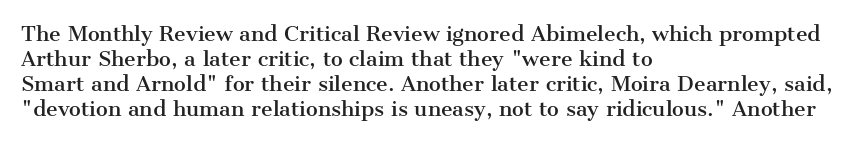
Q: Is the text italic (slanted)? A: No, it is upright.
Q: Is the text underlined? A: No.
Q: How is the paragraph aligned? A: Left-aligned.
Q: Is the spacing between letters normal or unusually wide? A: Normal.
Q: Is the spacing between lines tight, normal or loose? A: Normal.
